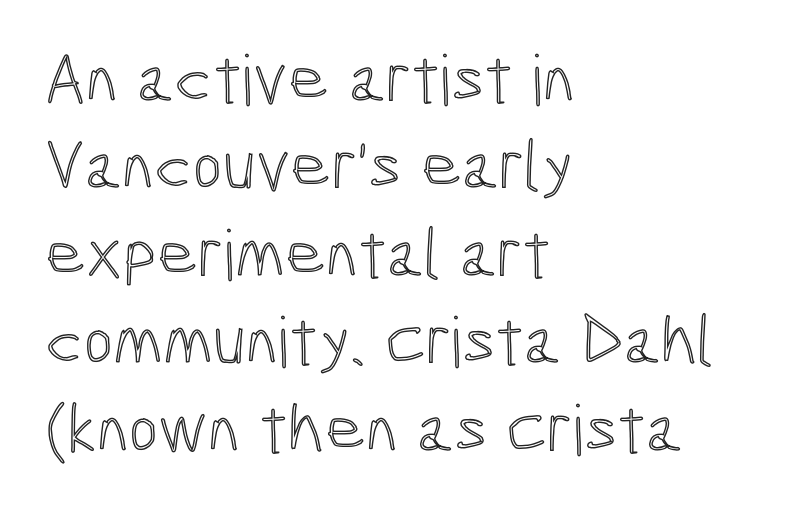
The image shows 70 px condensed type, upright; set left-aligned, normal line spacing (1.25x), normal letter spacing, not underlined; a medium x-height.
